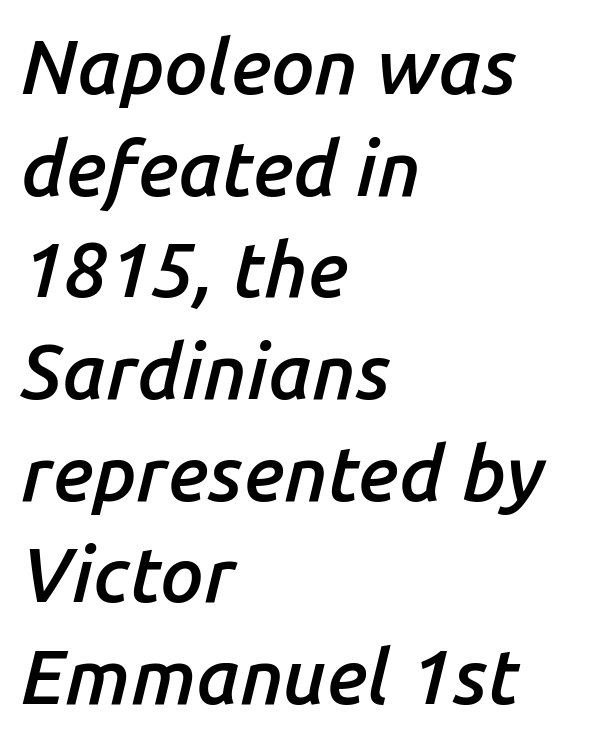
{"italic": "yes", "lean": "right", "slant_degrees": 14, "bold": "semi", "weight": "semibold", "width": "normal", "stroke_contrast": "low", "x_height": "medium", "monospaced": "no", "underline": "no", "align": "left", "line_spacing": "normal", "line_spacing_ratio": 1.32, "letter_spacing": "normal", "letter_spacing_em": 0.0, "glyph_px": 77}
